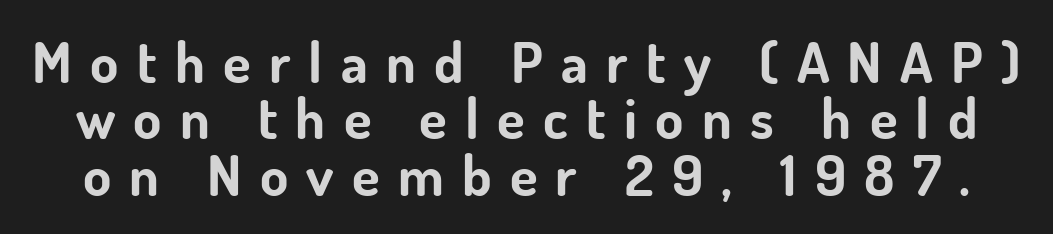
{"serif": "no", "italic": "no", "bold": "yes", "weight": "bold", "width": "normal", "stroke_contrast": "low", "x_height": "small", "monospaced": "no", "underline": "no", "line_spacing": "tight", "line_spacing_ratio": 0.99, "letter_spacing": "wide", "letter_spacing_em": 0.32, "glyph_px": 57}
